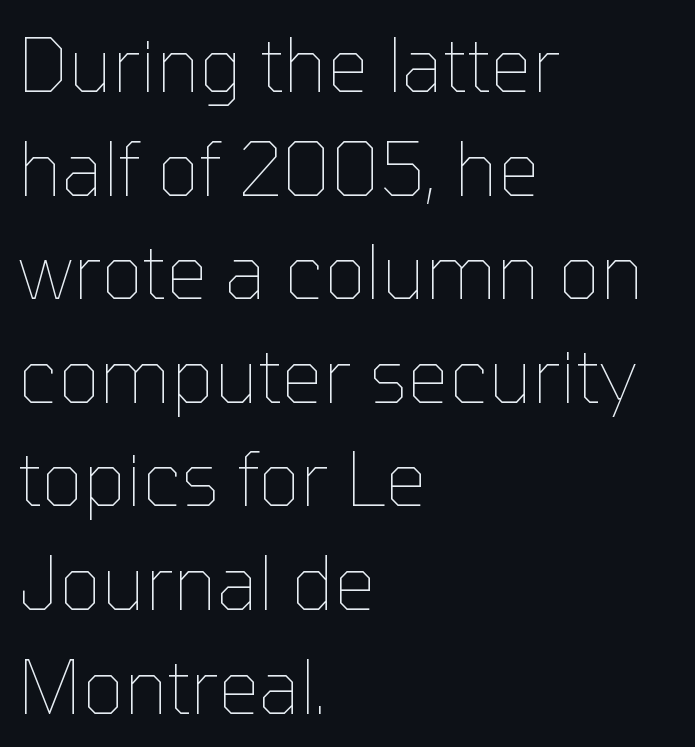
The image shows 74 px thin type, upright; set left-aligned, normal line spacing (1.4x), normal letter spacing, not underlined; low stroke contrast and a medium x-height.
